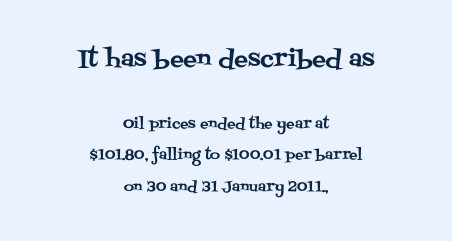
The whitespace from short lines is split evenly between both sides. A bare baseline throughout the passage. Unlike italic type, these characters show no tilt at all. Regarding leading, the lines here are spaced well apart. The letters in the upper block stand taller than those in the block below. Spacing between characters is what you'd get straight out of the box.
